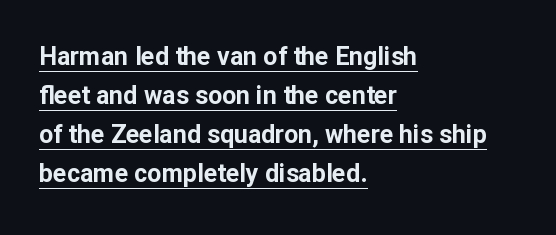
Q: Is the text bold? A: Yes.
Q: Is the text italic (slanted)? A: No, it is upright.
Q: Is the text underlined? A: Yes.
Q: How is the paragraph aligned? A: Left-aligned.
Q: Is the spacing between letters normal or unusually wide? A: Normal.
Q: Is the spacing between lines tight, normal or loose? A: Normal.
